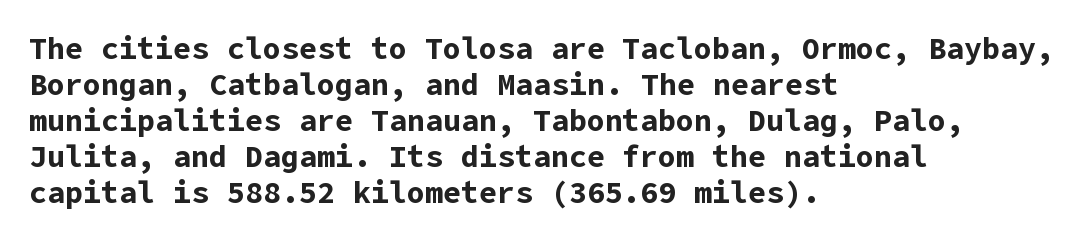
The image shows 30 px bold sans-serif type, upright; set left-aligned, line spacing 1.2x, normal letter spacing, not underlined; low stroke contrast and a medium x-height.
